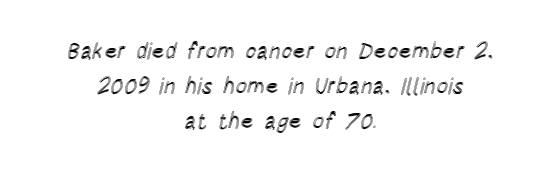
{"underline": "no", "align": "center", "line_spacing": "normal", "line_spacing_ratio": 1.58, "letter_spacing": "normal", "letter_spacing_em": 0.0, "glyph_px": 22}
